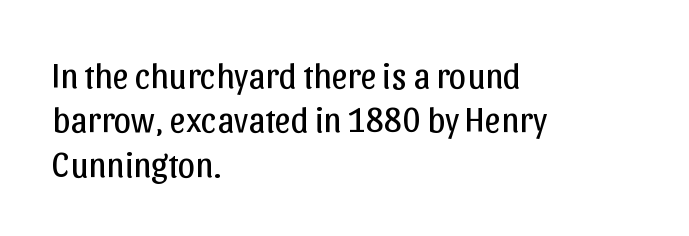
Here the designer chose a conventional face with non-uniform glyph widths. Letters rest on an invisible, unmarked baseline. Words appear dense and cohesive because spacing is normal. The glyphs in this specimen are sans serif.
